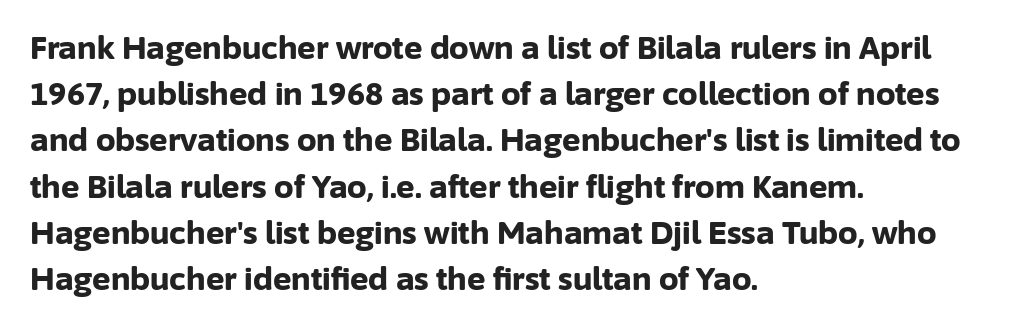
A typesetter would call this leading conventional body-copy spacing. Underline: absent. Reading down the block, your eye returns to a fixed left position each line. Serif or sans? Sans — the stroke terminals are bare. Looks like regular typesetting: each glyph gets only the width it needs. The letters stand straight up with perfectly vertical stems.
